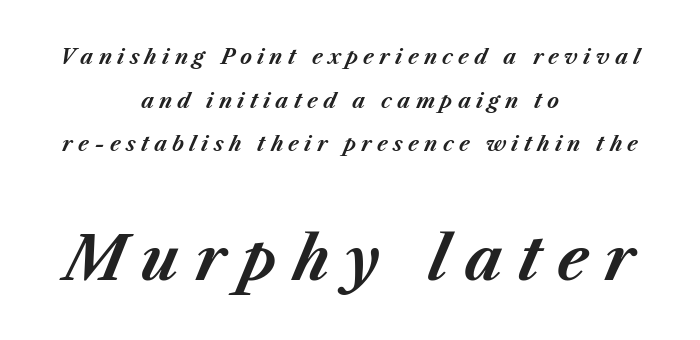
The image shows 59 px bold type, italic (leaning right); set centered, loose line spacing (2.18x), unusually wide letter spacing (+0.26 em), not underlined; the second (bottom) block is 2.95x larger; medium stroke contrast and a medium x-height.
